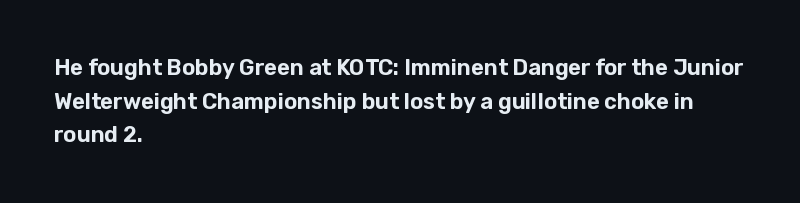
The image shows 22 px text type, upright; set left-aligned, normal line spacing (1.53x), normal letter spacing, not underlined.
